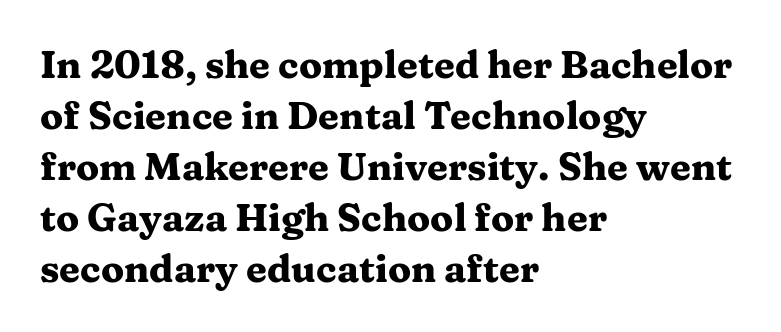
A typesetter would call this proportional, since set widths differ per character. Pretty heavy lettering here — definitely bold. These lines stack with their left ends in a neat column. Clear beneath every line of the passage. The block of text has a typical density, with ordinary space between rows.
